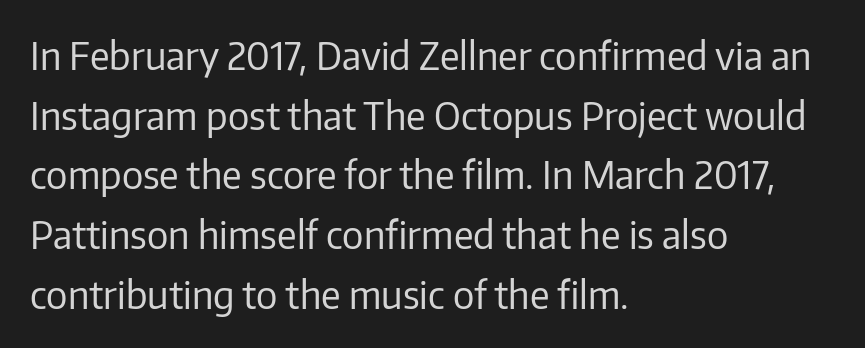
Q: Is the text bold? A: No.
Q: Is the text italic (slanted)? A: No, it is upright.
Q: Is the typeface a serif or a sans-serif typeface? A: Sans-serif.
Q: Is the text underlined? A: No.
Q: How is the paragraph aligned? A: Left-aligned.
Q: Is the spacing between letters normal or unusually wide? A: Normal.
Q: Is the spacing between lines tight, normal or loose? A: Normal.
Q: Width (condensed, normal, or wide)? A: Normal.
Q: Stroke contrast? A: Low.
Q: x-height? A: Medium.
Q: Monospaced? A: No.
